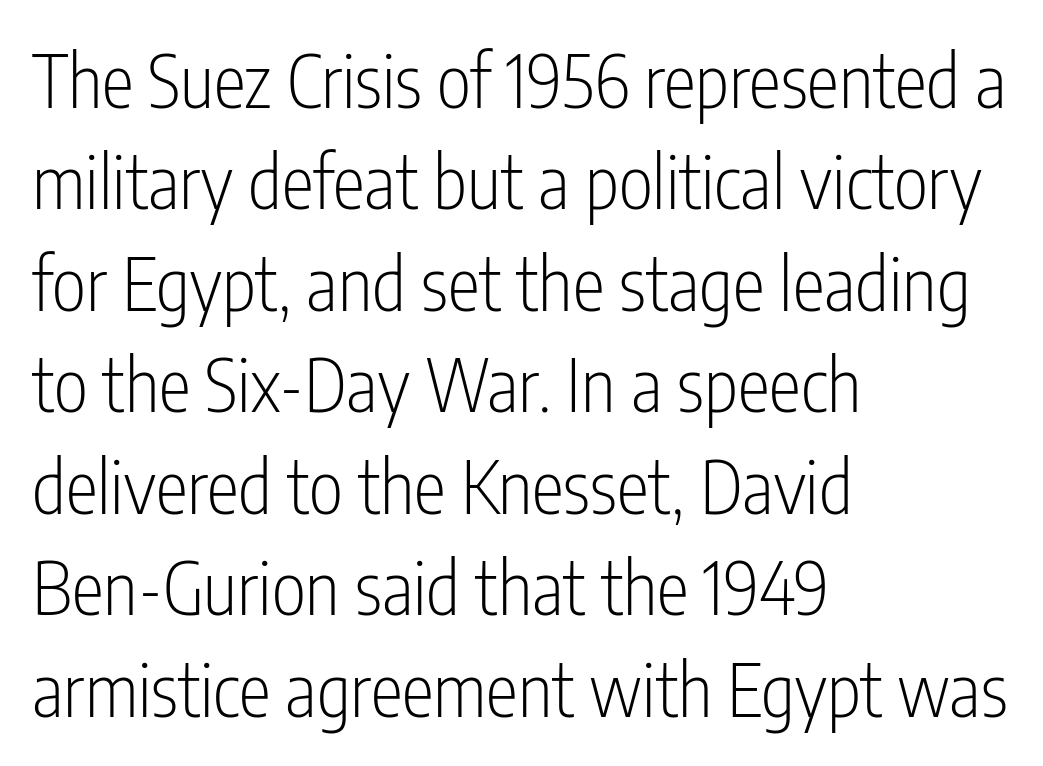
Q: Is the text bold? A: No.
Q: Is the text italic (slanted)? A: No, it is upright.
Q: Is the typeface a serif or a sans-serif typeface? A: Sans-serif.
Q: Is the text underlined? A: No.
Q: How is the paragraph aligned? A: Left-aligned.
Q: Is the spacing between letters normal or unusually wide? A: Normal.
Q: Is the spacing between lines tight, normal or loose? A: Normal.
Q: Width (condensed, normal, or wide)? A: Condensed.
Q: Stroke contrast? A: Low.
Q: x-height? A: Medium.
Q: Monospaced? A: No.
